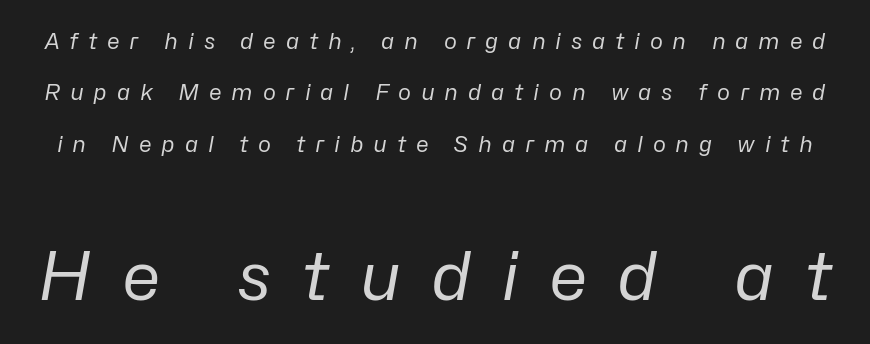
The image shows 67 px regular-weight type, italic (leaning right); set loose line spacing (2.34x), unusually wide letter spacing (+0.44 em), not underlined; the second (bottom) block is 3.05x larger; low stroke contrast and a medium x-height.
